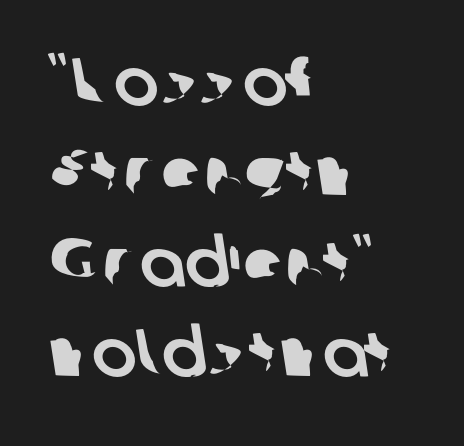
The image shows 67 px sans-serif type; set left-aligned, normal line spacing (1.35x), normal letter spacing, not underlined; low stroke contrast and a medium x-height.
